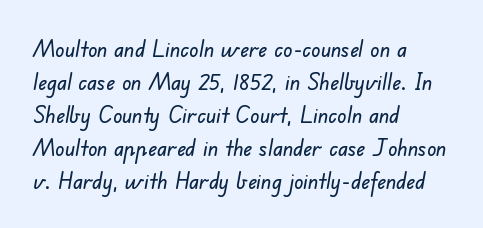
A clean baseline with only descenders dipping below it. This sample is left-justified, so line endings fall wherever the words run out. Leading matches the norm, producing a regular column. A typesetter would call this zero additional tracking.
